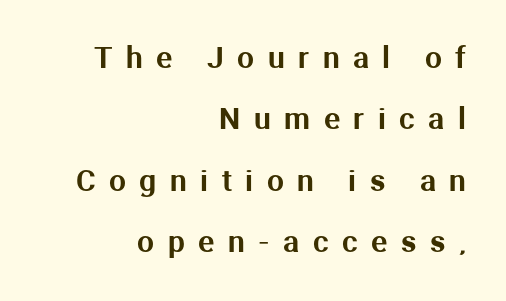
The image shows 30 px sans-serif type, upright; set right-aligned, loose line spacing (2.05x), unusually wide letter spacing (+0.45 em), not underlined; medium stroke contrast and a medium x-height.
